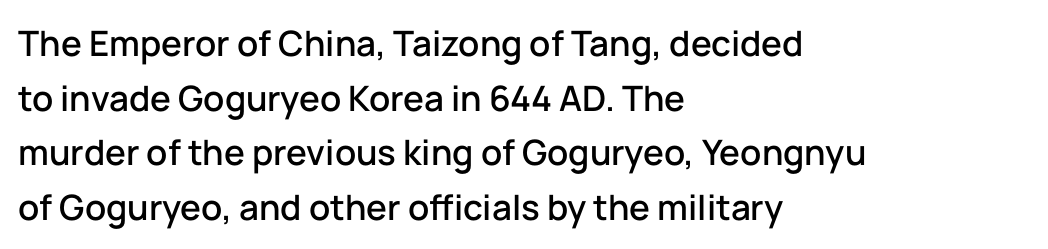
Q: Is the text italic (slanted)? A: No, it is upright.
Q: Is the typeface a serif or a sans-serif typeface? A: Sans-serif.
Q: Is the text underlined? A: No.
Q: How is the paragraph aligned? A: Left-aligned.
Q: Is the spacing between letters normal or unusually wide? A: Normal.
Q: Is the spacing between lines tight, normal or loose? A: Normal.
Q: Width (condensed, normal, or wide)? A: Normal.
Q: Stroke contrast? A: Low.
Q: x-height? A: Medium.
Q: Monospaced? A: No.
